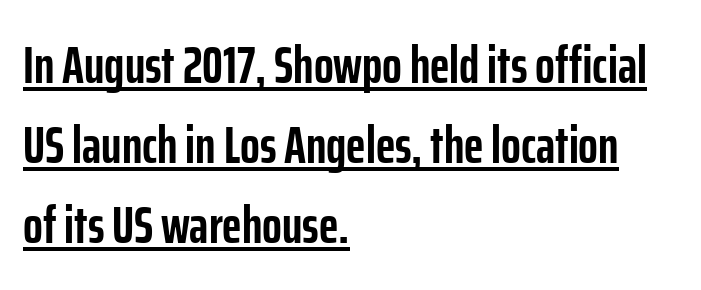
Q: Is the text bold? A: Yes.
Q: Is the text italic (slanted)? A: No, it is upright.
Q: Is the typeface a serif or a sans-serif typeface? A: Sans-serif.
Q: Is the text underlined? A: Yes.
Q: How is the paragraph aligned? A: Left-aligned.
Q: Is the spacing between letters normal or unusually wide? A: Normal.
Q: Is the spacing between lines tight, normal or loose? A: Normal.
Q: Width (condensed, normal, or wide)? A: Condensed.
Q: Stroke contrast? A: Low.
Q: x-height? A: Medium.
Q: Monospaced? A: No.
